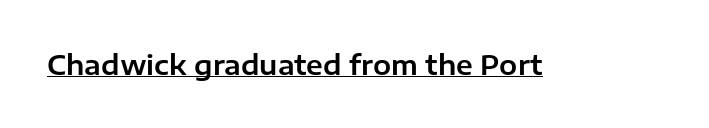
Q: Is the text italic (slanted)? A: No, it is upright.
Q: Is the text underlined? A: Yes.
Q: Is the spacing between letters normal or unusually wide? A: Normal.
